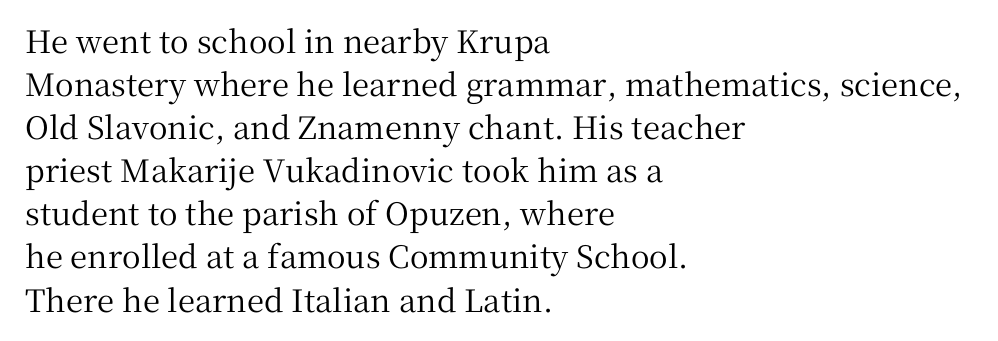
The passage shown is typed in a proportional face where columns would drift. Glyph-to-glyph distance matches everyday printed text. Observe the serifs anchoring each vertical stroke in this sample. Is there much room between lines? A standard amount, neither cramped nor airy.
